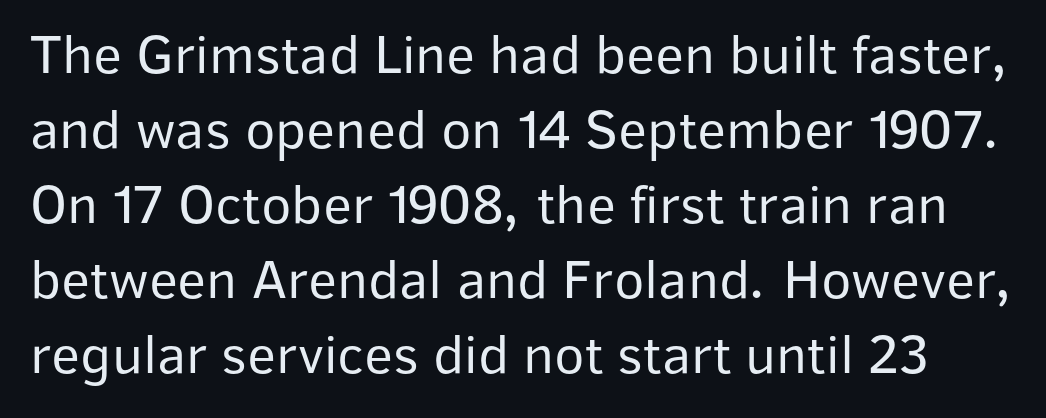
You can tell it's not italic because the verticals are truly vertical. The text was rendered using a sans face with plain stroke endings. The designer left line spacing at the default. The passage shown is not bold in any degree.
